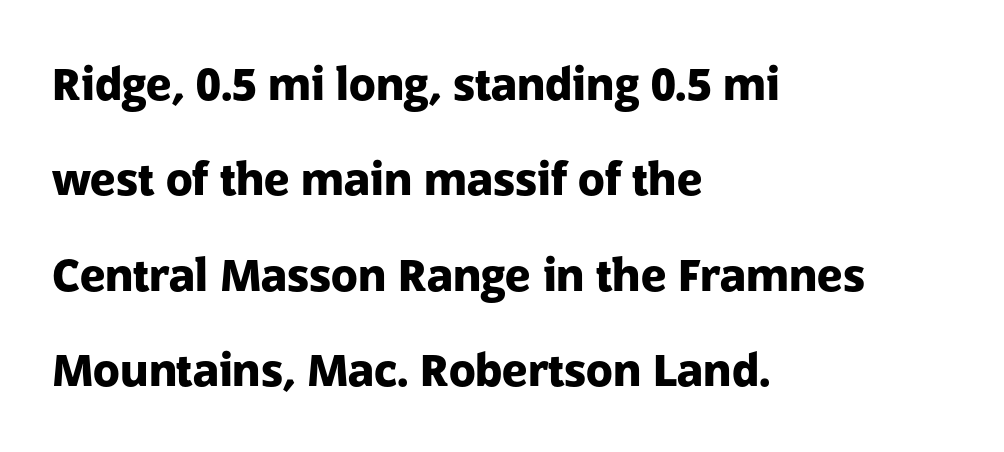
{"serif": "no", "italic": "no", "bold": "yes", "weight": "heavy", "width": "normal", "stroke_contrast": "low", "x_height": "medium", "monospaced": "no", "underline": "no", "align": "left", "line_spacing": "loose", "line_spacing_ratio": 2.17, "letter_spacing": "normal", "letter_spacing_em": 0.0, "glyph_px": 44}
